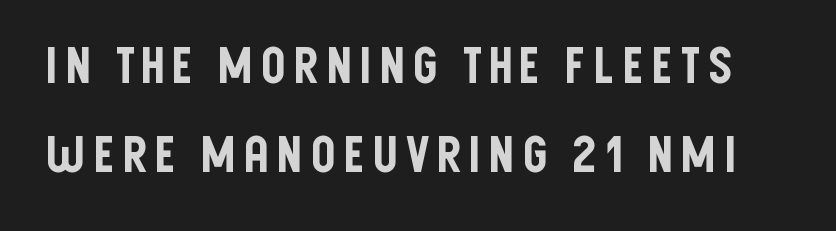
Q: Is the text italic (slanted)? A: No, it is upright.
Q: Is the typeface a serif or a sans-serif typeface? A: Sans-serif.
Q: Is the text underlined? A: No.
Q: Width (condensed, normal, or wide)? A: Condensed.
Q: Stroke contrast? A: Low.
Q: x-height? A: Large.
Q: Monospaced? A: No.
